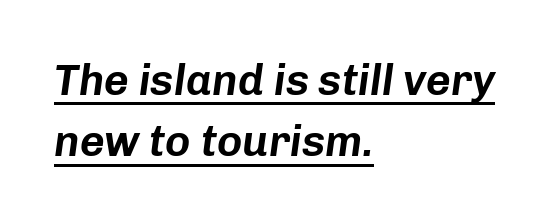
Q: Is the text italic (slanted)? A: Yes, it leans right by about 8 degrees.
Q: Is the text underlined? A: Yes.
Q: How is the paragraph aligned? A: Left-aligned.
Q: Is the spacing between letters normal or unusually wide? A: Normal.
Q: Is the spacing between lines tight, normal or loose? A: Normal.
Q: Width (condensed, normal, or wide)? A: Normal.
Q: Stroke contrast? A: Low.
Q: x-height? A: Medium.
Q: Monospaced? A: No.
